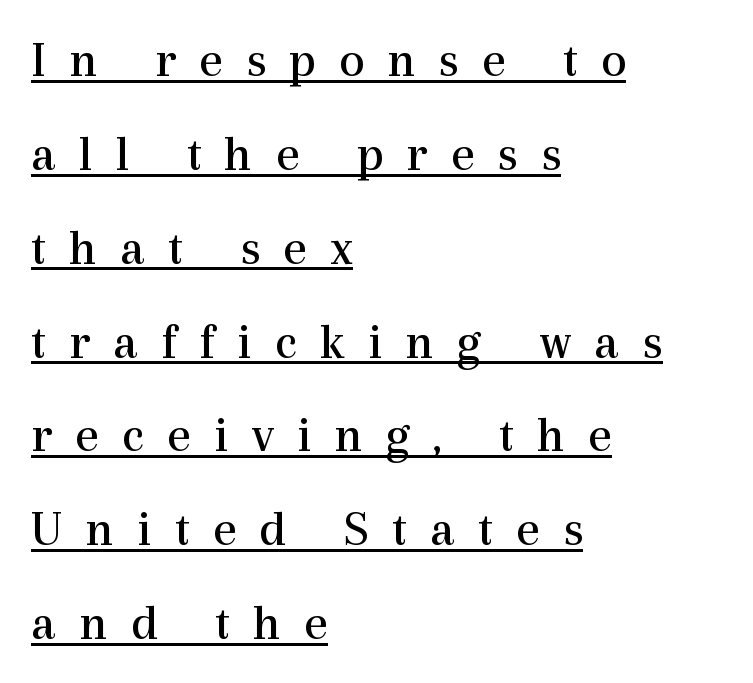
This reads as an unemphasized weight, regular at the heaviest. Do the characters align in a grid? No, the font is proportional. Glyph-to-glyph distance is far greater than everyday printed text. Every character sits straight up, as roman type does. In designer terms, the underline attribute is active on this setting.
